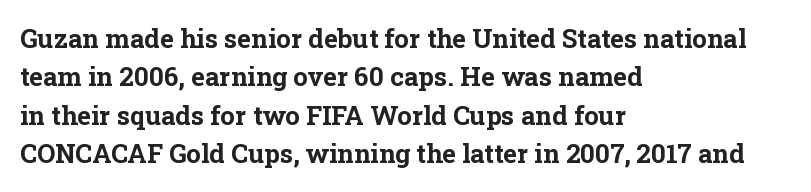
Q: Is the text bold? A: Yes.
Q: Is the text italic (slanted)? A: No, it is upright.
Q: Is the text underlined? A: No.
Q: How is the paragraph aligned? A: Left-aligned.
Q: Is the spacing between letters normal or unusually wide? A: Normal.
Q: Is the spacing between lines tight, normal or loose? A: Normal.
